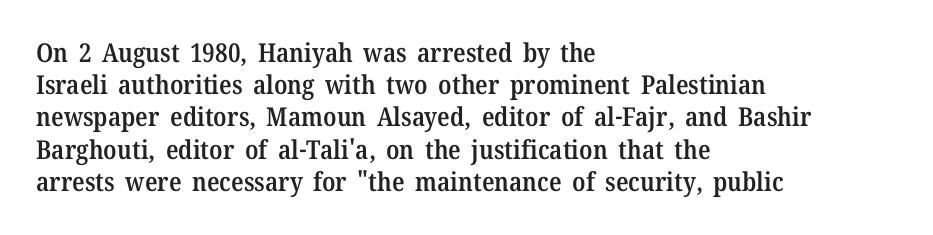
Italic? Not at all — the glyphs are vertical. The space beneath each line is pristine and unruled. Stems and bowls a touch heavier than normal — semibold. The paragraph shown leans on its left margin.
